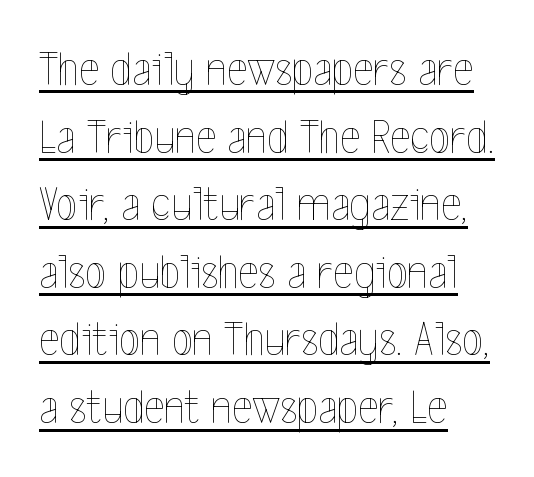
Looks like someone drew a line under every word here. These lines were composed using upright roman letters. Is this a fixed-width face? No — the glyphs have proportional, varying widths. The weight tops out at a normal text grade. Reading down the column, the eye jumps a familiar distance to each next line.
